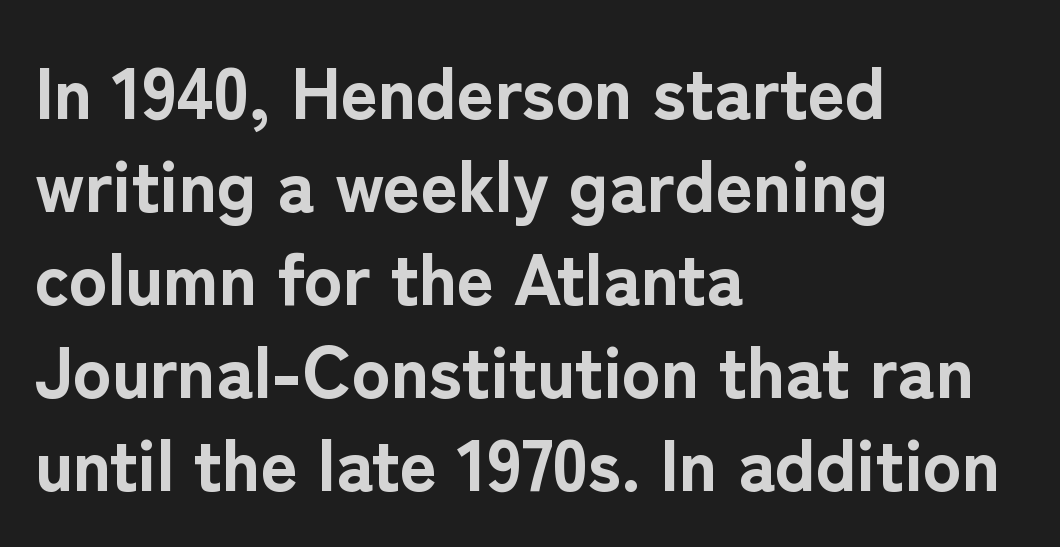
Students, observe: this is what conventionally led text looks like. Alignment: flush left. Every character sits straight up, as roman type does. Font category for this specimen: sans-serif. A bare baseline throughout the passage.
